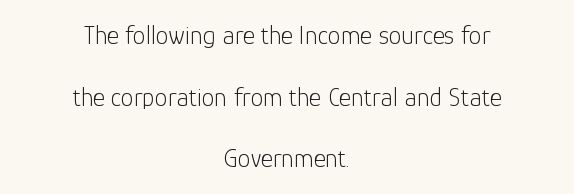
Loosely led — the rows are spread out. Stroke mass is kept to a normal reading level or below. A roman cut, with each character standing at attention. Spacing between characters is what you'd get straight out of the box. Compared with a flush-left layout, this one balances lines on the center instead.
